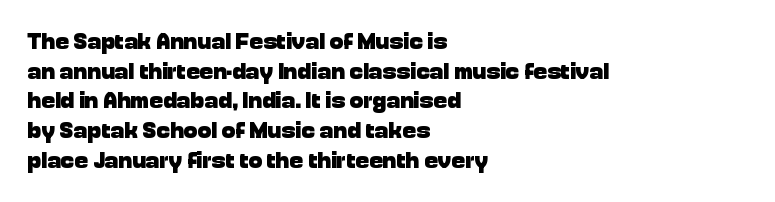
{"italic": "no", "bold": "yes", "underline": "no", "align": "left", "line_spacing": "normal", "line_spacing_ratio": 1.29, "letter_spacing": "normal", "letter_spacing_em": 0.0, "glyph_px": 23}
